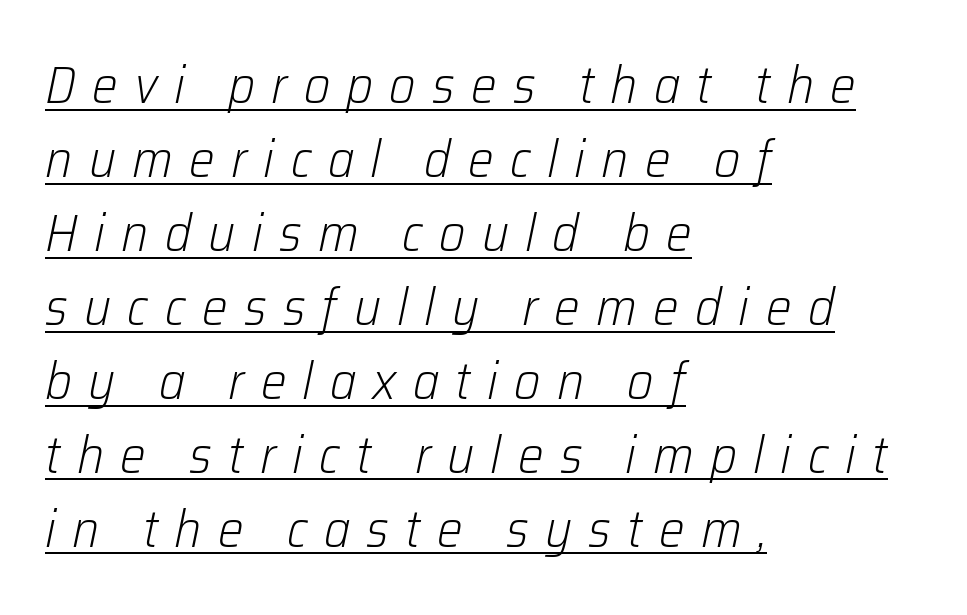
Q: Is the text bold? A: No.
Q: Is the text italic (slanted)? A: Yes, it leans right by about 12 degrees.
Q: Is the text underlined? A: Yes.
Q: How is the paragraph aligned? A: Left-aligned.
Q: Is the spacing between letters normal or unusually wide? A: Unusually wide.
Q: Is the spacing between lines tight, normal or loose? A: Normal.
Q: Width (condensed, normal, or wide)? A: Normal.
Q: Stroke contrast? A: Low.
Q: x-height? A: Medium.
Q: Monospaced? A: No.
